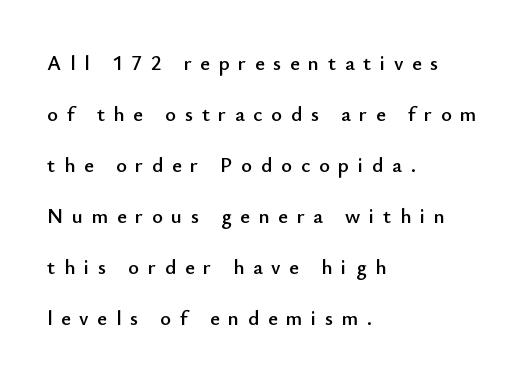
Line starts are locked; line ends wander. Regarding leading, the lines here are spaced well apart. There is plenty of visible air inserted between adjacent glyphs. This is the regular roman posture of the typeface. The zone under the glyphs is completely vacant.
